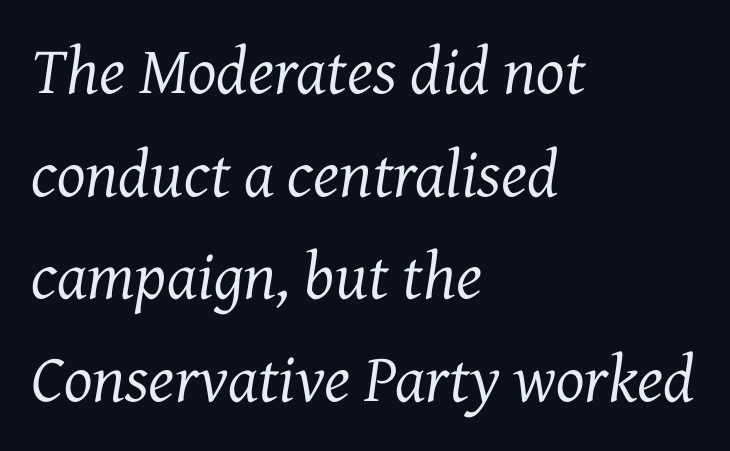
The image shows 67 px regular-weight serif type, italic (leaning right); set left-aligned, normal line spacing (1.53x), normal letter spacing, not underlined; medium stroke contrast and a medium x-height.
